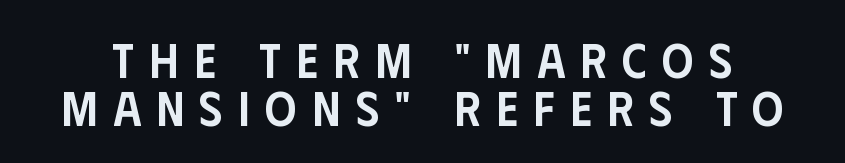
{"serif": "no", "italic": "no", "bold": "semi", "weight": "semibold", "width": "condensed", "stroke_contrast": "low", "x_height": "large", "monospaced": "no", "underline": "no", "line_spacing": "tight", "line_spacing_ratio": 0.97, "letter_spacing": "wide", "letter_spacing_em": 0.32, "glyph_px": 49}
